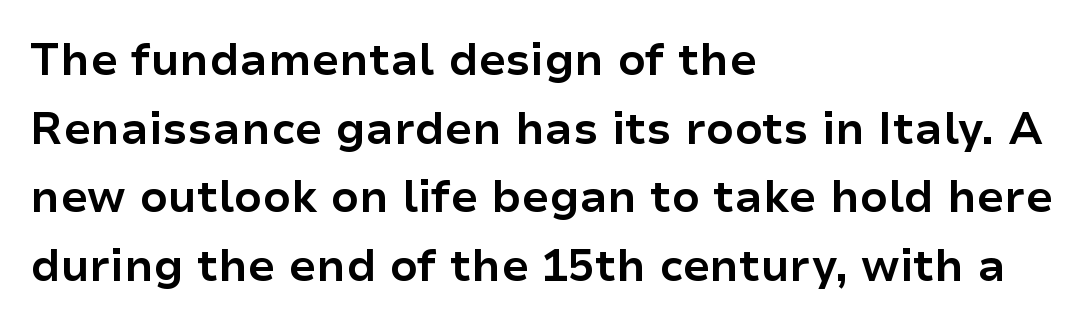
Q: Is the text bold? A: Yes.
Q: Is the text italic (slanted)? A: No, it is upright.
Q: Is the typeface a serif or a sans-serif typeface? A: Sans-serif.
Q: Is the text underlined? A: No.
Q: How is the paragraph aligned? A: Left-aligned.
Q: Is the spacing between letters normal or unusually wide? A: Normal.
Q: Is the spacing between lines tight, normal or loose? A: Normal.
Q: Width (condensed, normal, or wide)? A: Normal.
Q: Stroke contrast? A: Low.
Q: x-height? A: Medium.
Q: Monospaced? A: No.
